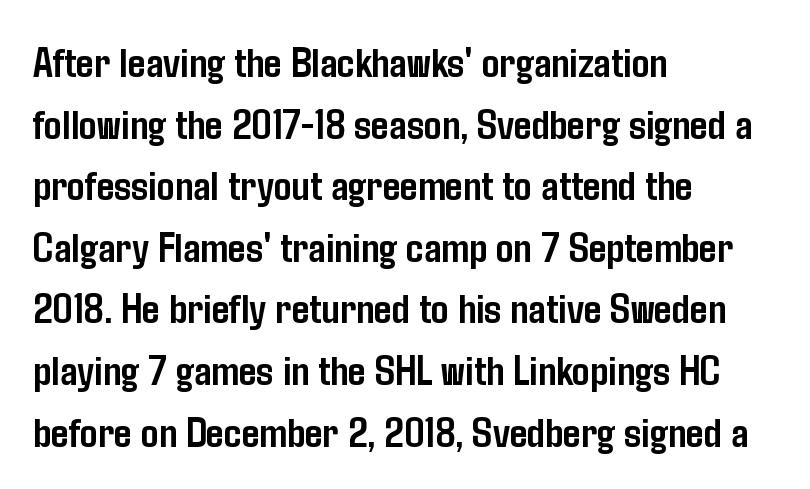
The letters carry no serifs — their stems end cleanly without finishing strokes. Each letter keeps its own natural width here, so spacing adapts to shape. The passage shown is emphatically bold. The letters stand upright; this is a roman face. Each new line begins a customary step beneath the previous one. Any mark beneath the type? The region is blank.
